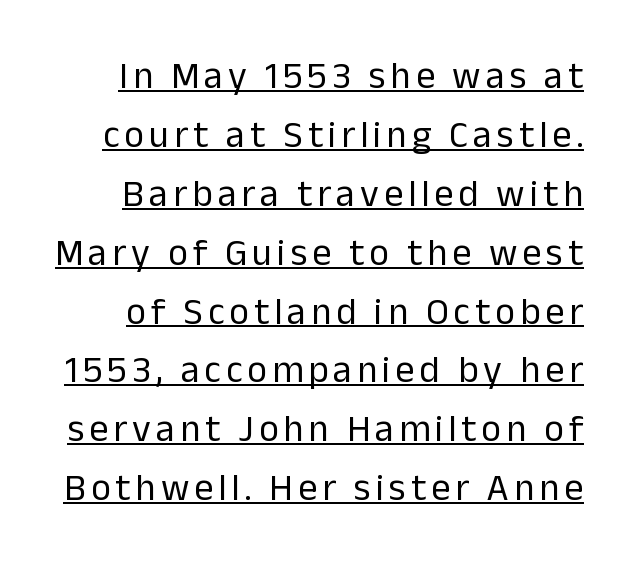
Vertical spacing — default. The face used here is a sans, in the tradition of grotesques and geometrics. Somebody hit Ctrl+U on this one — the words are underlined. The weight would be labelled regular, book, light, or lighter still. A typesetter would mark this as roman, not italic. Each letter keeps its own natural width here, so spacing adapts to shape.
